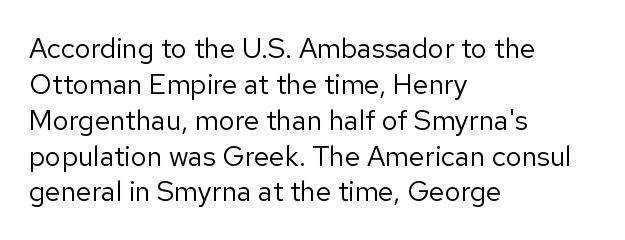
Q: Is the text bold? A: No.
Q: Is the text italic (slanted)? A: No, it is upright.
Q: Is the typeface a serif or a sans-serif typeface? A: Sans-serif.
Q: Is the text underlined? A: No.
Q: How is the paragraph aligned? A: Left-aligned.
Q: Is the spacing between letters normal or unusually wide? A: Normal.
Q: Is the spacing between lines tight, normal or loose? A: Normal.
Q: Width (condensed, normal, or wide)? A: Normal.
Q: Stroke contrast? A: Low.
Q: x-height? A: Medium.
Q: Monospaced? A: No.
